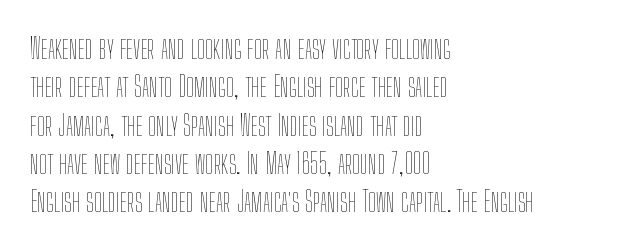
Q: Is the text bold? A: No.
Q: Is the text italic (slanted)? A: No, it is upright.
Q: Is the text underlined? A: No.
Q: How is the paragraph aligned? A: Left-aligned.
Q: Is the spacing between letters normal or unusually wide? A: Normal.
Q: Is the spacing between lines tight, normal or loose? A: Normal.
Q: Width (condensed, normal, or wide)? A: Condensed.
Q: Stroke contrast? A: Low.
Q: x-height? A: Medium.
Q: Monospaced? A: No.
